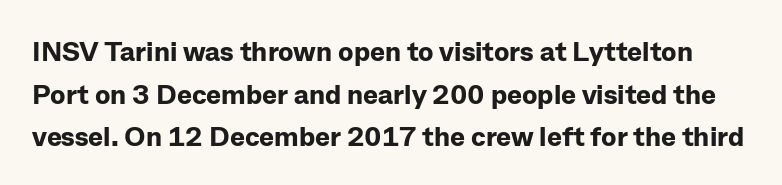
Q: Is the text bold? A: Yes.
Q: Is the text italic (slanted)? A: No, it is upright.
Q: Is the typeface a serif or a sans-serif typeface? A: Sans-serif.
Q: Is the text underlined? A: No.
Q: Is the spacing between letters normal or unusually wide? A: Normal.
Q: Is the spacing between lines tight, normal or loose? A: Normal.
Q: Width (condensed, normal, or wide)? A: Normal.
Q: Stroke contrast? A: Low.
Q: x-height? A: Medium.
Q: Monospaced? A: No.
